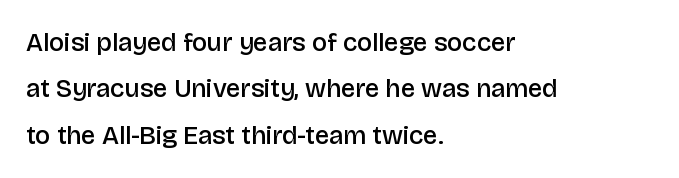
The image shows 26 px text type, upright; set left-aligned, line spacing 1.78x, normal letter spacing, not underlined.
